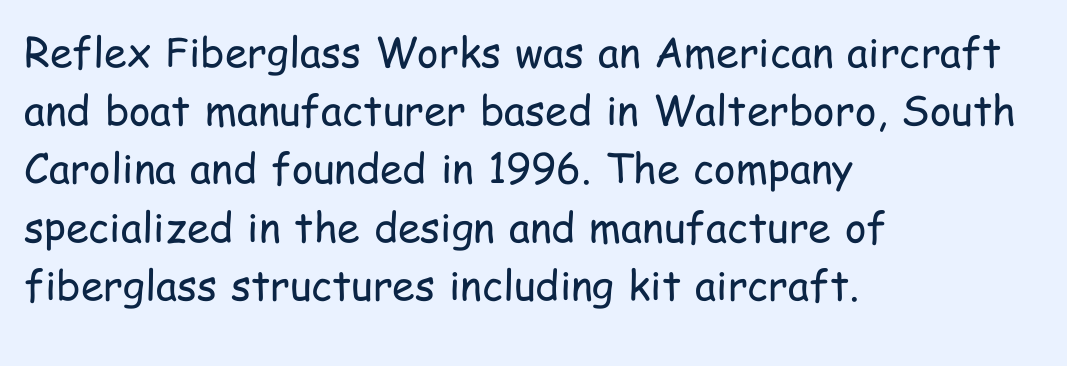
The image shows 41 px regular-weight, condensed sans-serif type, upright; set left-aligned, normal line spacing (1.42x), normal letter spacing, not underlined; low stroke contrast and a medium x-height.
